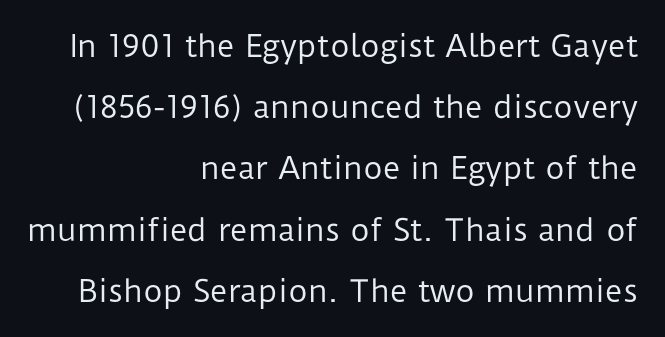
Varying glyph widths throughout — classic text-font behaviour. Teacher's note: observe the even right margin — that is flush-right alignment. The vertical gap from one line to the next is large. Does extra space separate the letters? No, they use regular spacing.
